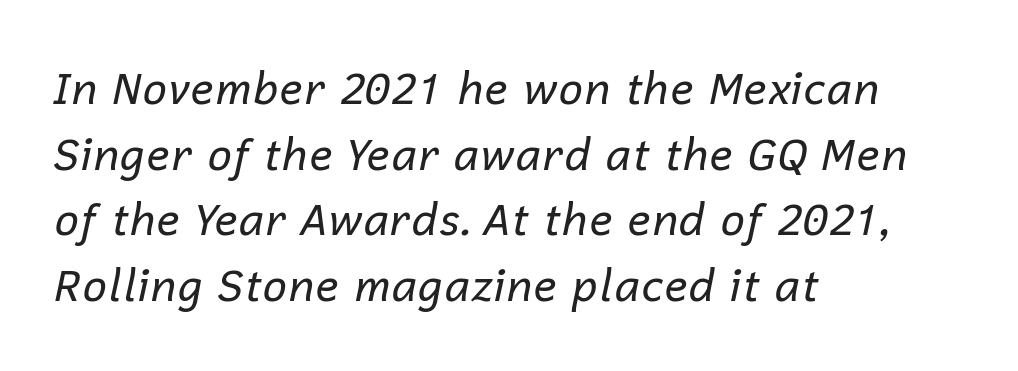
The image shows 44 px regular-weight type, italic (leaning right); set left-aligned, normal line spacing (1.49x), normal letter spacing, not underlined; low stroke contrast and a medium x-height.
